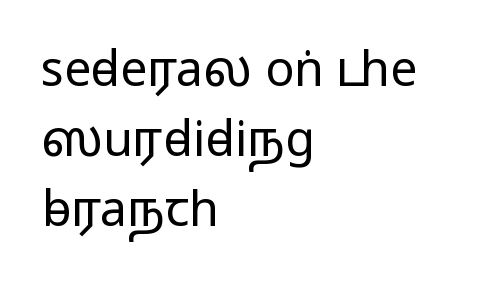
Q: Is the text italic (slanted)? A: No, it is upright.
Q: Is the typeface a serif or a sans-serif typeface? A: Sans-serif.
Q: Is the text underlined? A: No.
Q: How is the paragraph aligned? A: Left-aligned.
Q: Is the spacing between letters normal or unusually wide? A: Normal.
Q: Is the spacing between lines tight, normal or loose? A: Normal.
Q: Width (condensed, normal, or wide)? A: Wide.
Q: Stroke contrast? A: Medium.
Q: Monospaced? A: No.
